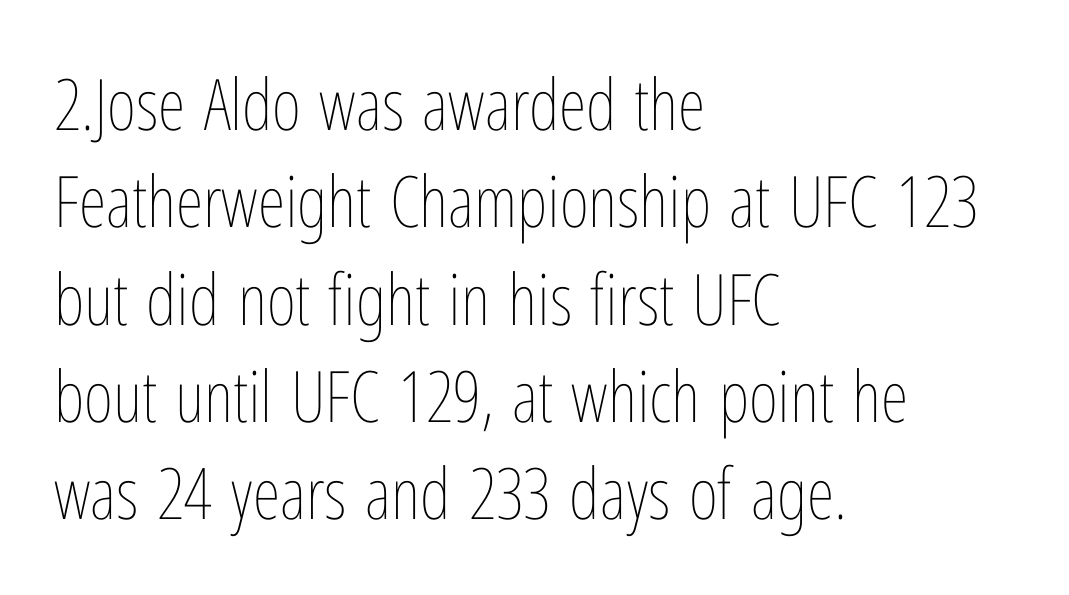
Q: Is the text bold? A: No.
Q: Is the text italic (slanted)? A: No, it is upright.
Q: Is the text underlined? A: No.
Q: How is the paragraph aligned? A: Left-aligned.
Q: Is the spacing between letters normal or unusually wide? A: Normal.
Q: Is the spacing between lines tight, normal or loose? A: Normal.
Q: Width (condensed, normal, or wide)? A: Condensed.
Q: Stroke contrast? A: Low.
Q: x-height? A: Medium.
Q: Monospaced? A: No.
